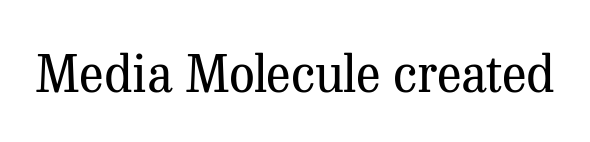
Q: Is the text bold? A: No.
Q: Is the text italic (slanted)? A: No, it is upright.
Q: Is the typeface a serif or a sans-serif typeface? A: Serif.
Q: Is the text underlined? A: No.
Q: Is the spacing between letters normal or unusually wide? A: Normal.
Q: Width (condensed, normal, or wide)? A: Normal.
Q: Stroke contrast? A: Medium.
Q: x-height? A: Medium.
Q: Monospaced? A: No.
